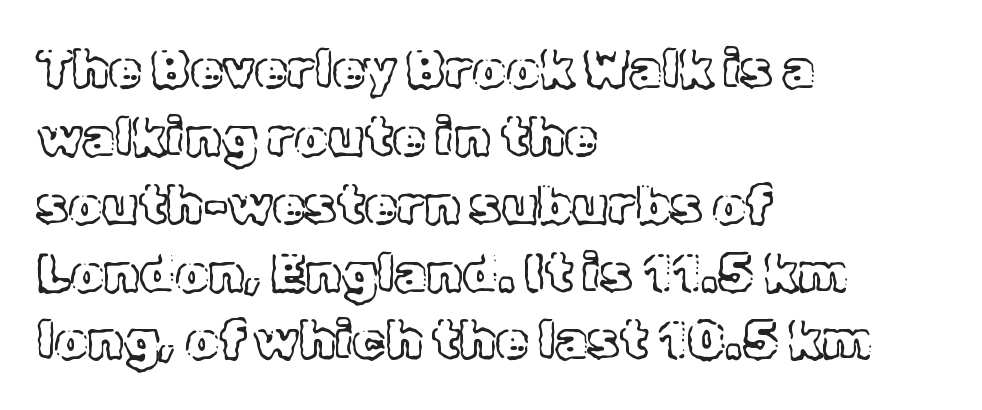
{"italic": "no", "width": "normal", "x_height": "medium", "monospaced": "no", "underline": "no", "align": "left", "line_spacing": "normal", "line_spacing_ratio": 1.28, "letter_spacing": "normal", "letter_spacing_em": 0.0, "glyph_px": 53}
